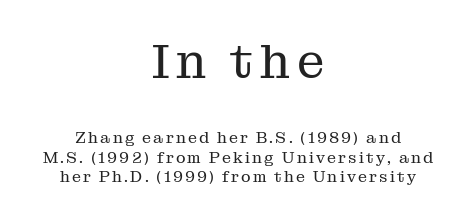
The image shows 49 px regular-weight serif type, upright; set centered, line spacing 1.21x, not underlined; the first (top) block is 3.06x larger; medium stroke contrast and a medium x-height.
